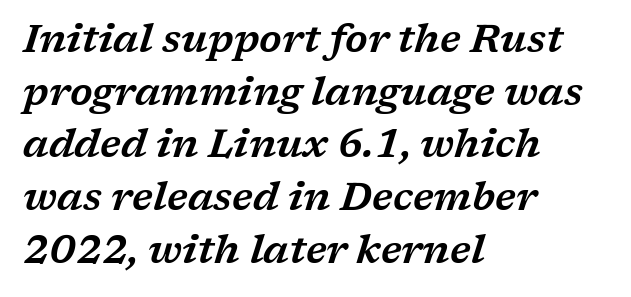
The image shows 39 px wide serif type, italic (leaning right); set left-aligned, normal line spacing (1.35x), normal letter spacing, not underlined; low stroke contrast and a medium x-height.
